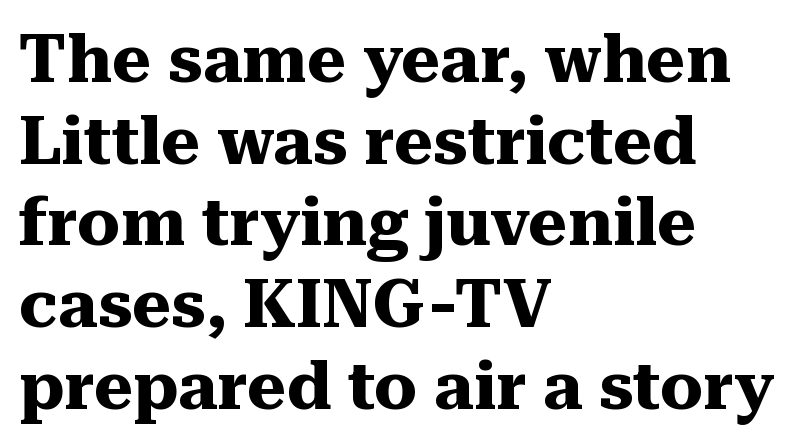
Does the type have serifs? Yes, each stem ends in a small foot. Note the varied advance widths — an 'i' is clearly narrower than an 'm'. The glyphs are unaccompanied by any horizontal stroke below them. The font's upright variant was chosen for this text. The glyphs have the mass of a bold cut.
